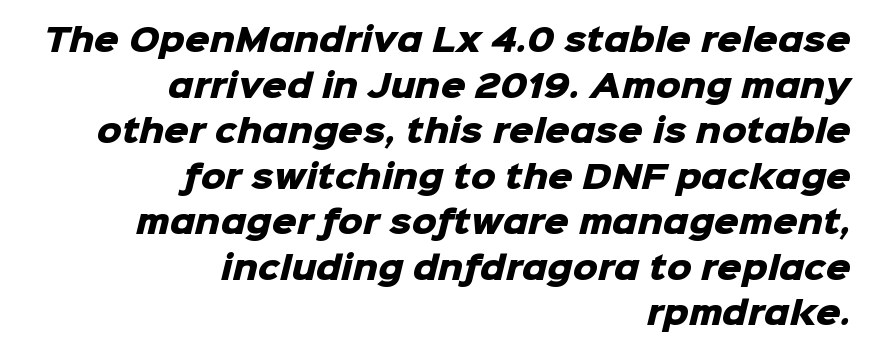
A flush-right, rag-left setting is used for this passage. Type without underlining. Do the characters align in a grid? No, the font is proportional. Pretty heavy lettering here — definitely bold. The rendering keeps characters at their native spacing.
